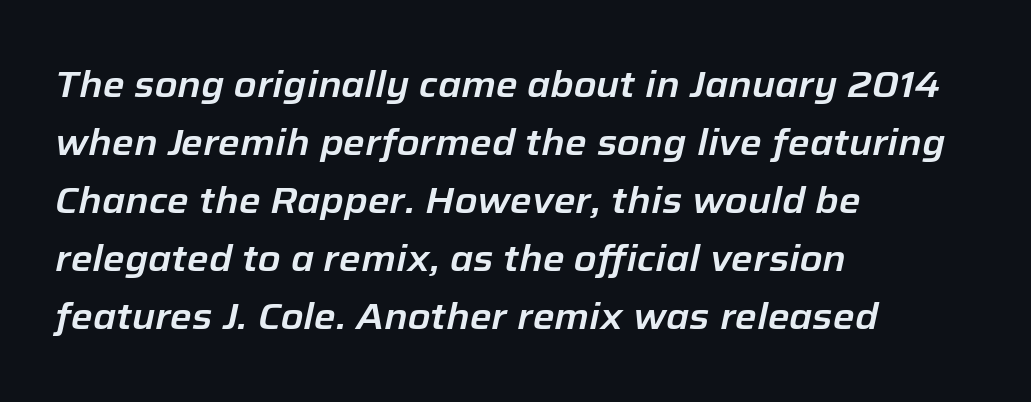
{"italic": "yes", "lean": "right", "slant_degrees": 12, "width": "normal", "stroke_contrast": "low", "x_height": "medium", "monospaced": "no", "underline": "no", "align": "left", "line_spacing": "normal", "line_spacing_ratio": 1.57, "letter_spacing": "normal", "letter_spacing_em": 0.0, "glyph_px": 37}
